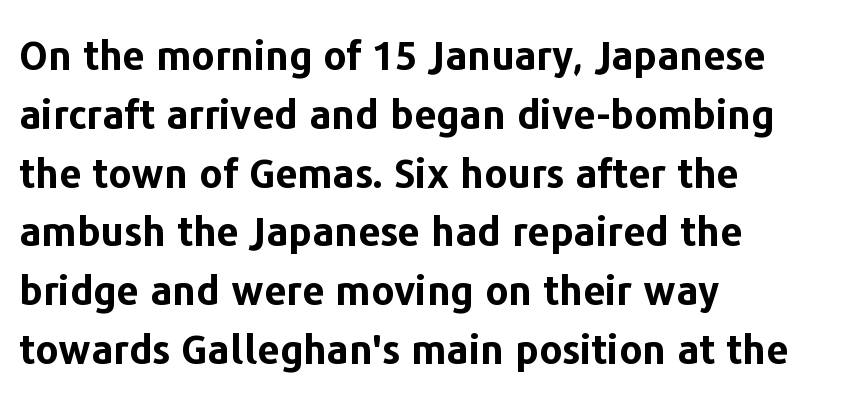
The image shows 40 px bold sans-serif type, upright; set left-aligned, normal line spacing (1.47x), normal letter spacing, not underlined; low stroke contrast and a medium x-height.
